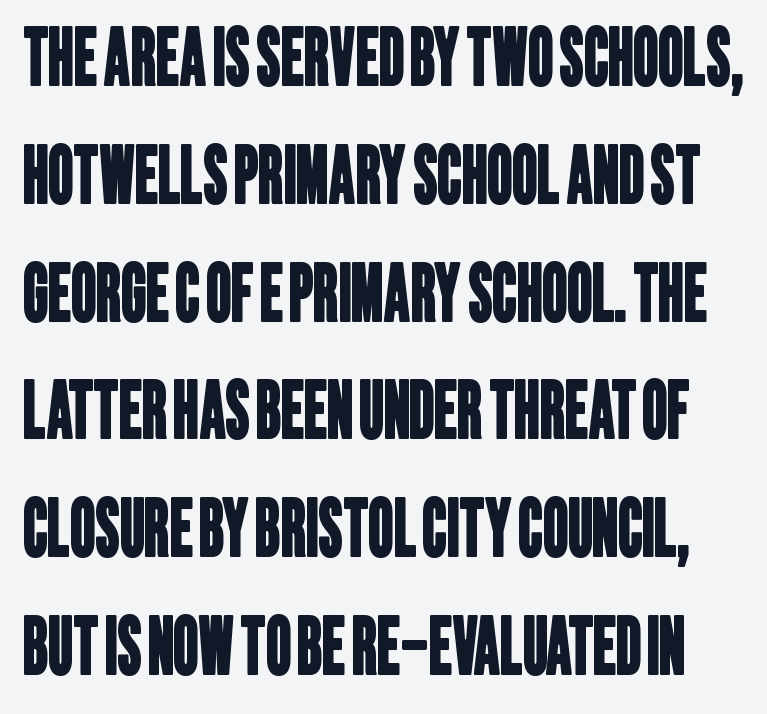
Interline gaps are of average width in this sample. A typesetter would call this zero additional tracking. Proportional: the letters do not fall into vertical columns. No word sits above an underline. The type family on display is of the sans-serif kind.
